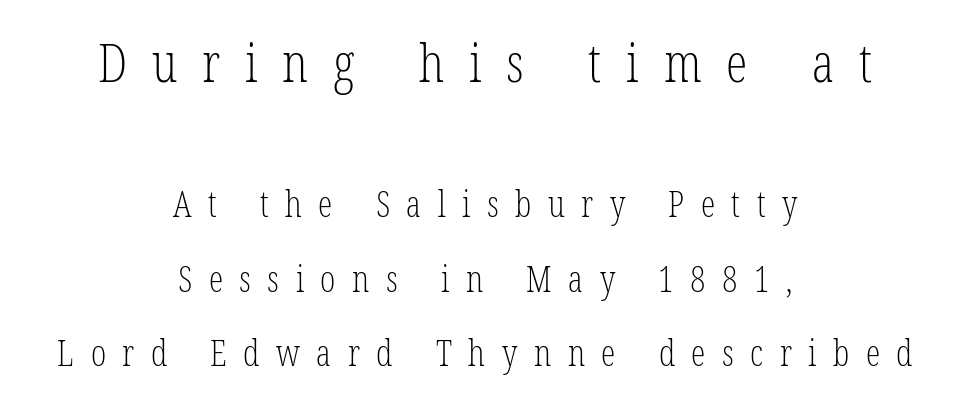
{"serif": "yes", "italic": "no", "bold": "no", "weight": "light", "width": "condensed", "stroke_contrast": "low", "x_height": "medium", "monospaced": "no", "underline": "no", "align": "center", "line_spacing": "loose", "line_spacing_ratio": 2.06, "letter_spacing": "wide", "letter_spacing_em": 0.46, "larger_block": "first", "size_ratio": 1.5, "glyph_px": 54}
